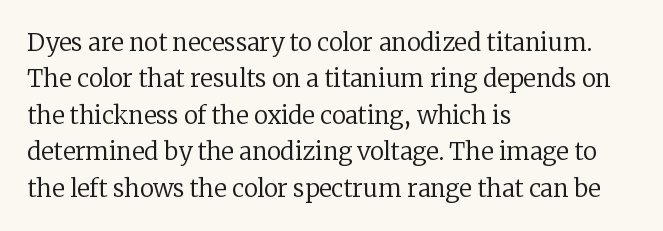
The foot of each line stays bare and open. These lines stack with their left ends in a neat column. Italic: no, the glyphs are upright roman. These lines sit exactly where default settings would place them.
